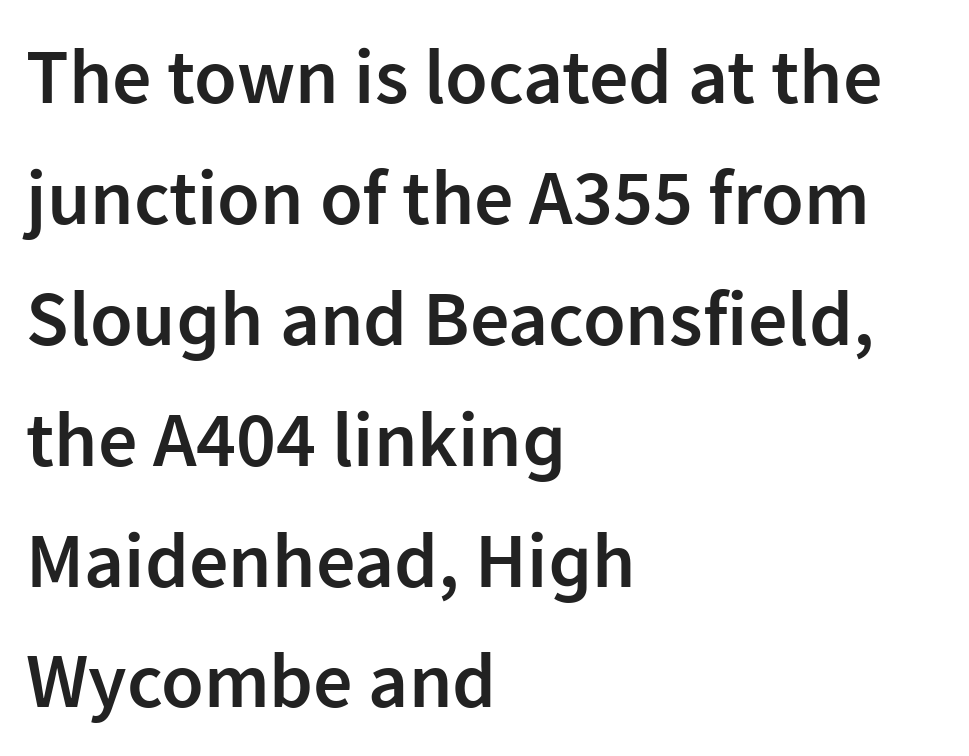
Q: Is the text bold? A: Semi-bold.
Q: Is the text italic (slanted)? A: No, it is upright.
Q: Is the typeface a serif or a sans-serif typeface? A: Sans-serif.
Q: Is the text underlined? A: No.
Q: How is the paragraph aligned? A: Left-aligned.
Q: Is the spacing between letters normal or unusually wide? A: Normal.
Q: Is the spacing between lines tight, normal or loose? A: Normal.
Q: Width (condensed, normal, or wide)? A: Normal.
Q: Stroke contrast? A: Low.
Q: x-height? A: Medium.
Q: Monospaced? A: No.
